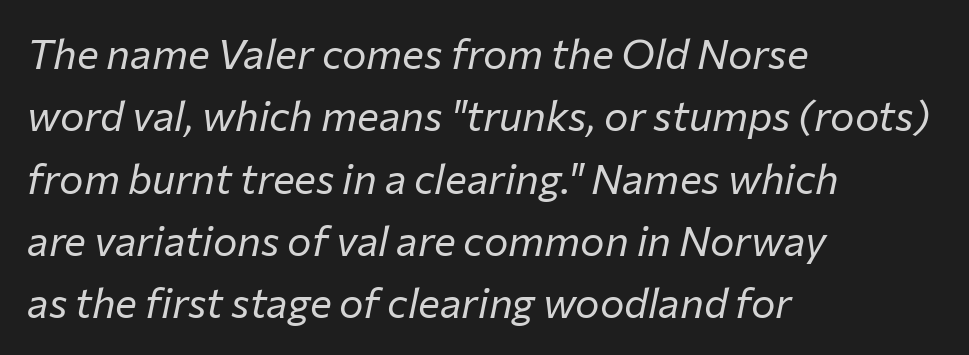
{"italic": "yes", "lean": "right", "slant_degrees": 12, "bold": "no", "weight": "regular", "width": "normal", "stroke_contrast": "low", "x_height": "medium", "monospaced": "no", "underline": "no", "align": "left", "line_spacing": "normal", "line_spacing_ratio": 1.52, "letter_spacing": "normal", "letter_spacing_em": 0.0, "glyph_px": 41}
